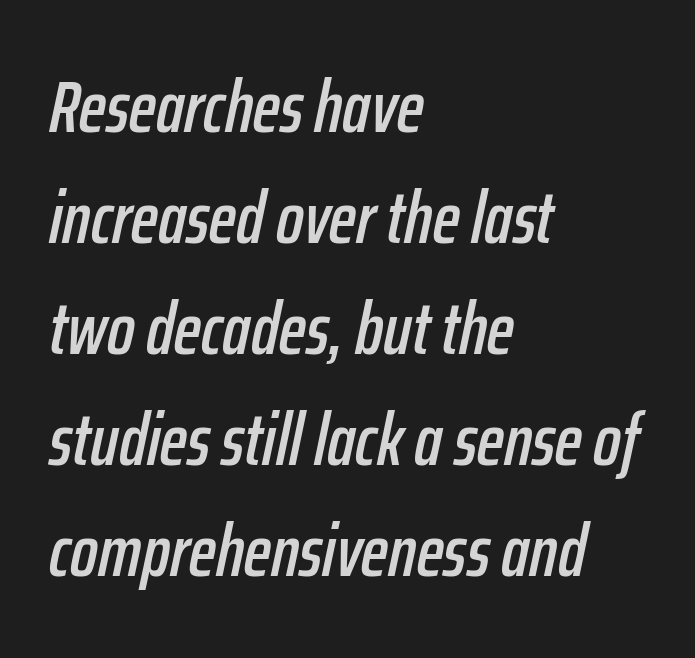
The image shows 73 px condensed type, italic (leaning right); set left-aligned, normal line spacing (1.52x), normal letter spacing, not underlined; low stroke contrast and a medium x-height.
